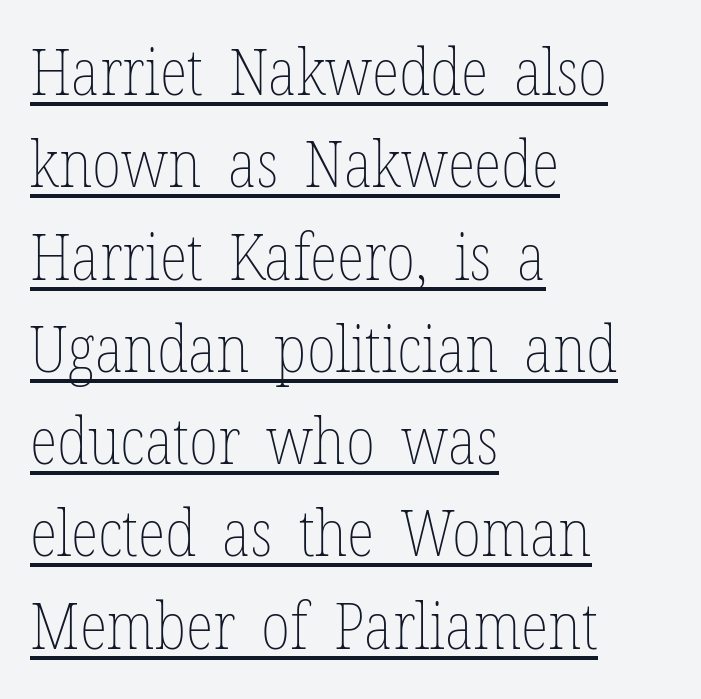
Q: Is the text bold? A: No.
Q: Is the text italic (slanted)? A: No, it is upright.
Q: Is the text underlined? A: Yes.
Q: How is the paragraph aligned? A: Left-aligned.
Q: Is the spacing between letters normal or unusually wide? A: Normal.
Q: Is the spacing between lines tight, normal or loose? A: Normal.
Q: Width (condensed, normal, or wide)? A: Condensed.
Q: Stroke contrast? A: Low.
Q: x-height? A: Medium.
Q: Monospaced? A: No.
